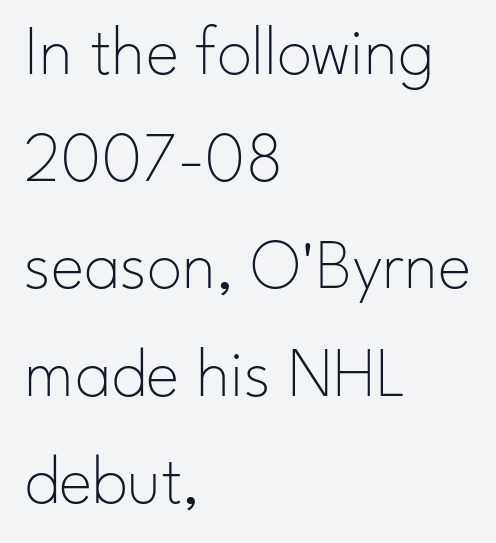
The image shows 71 px thin sans-serif type, upright; set left-aligned, normal line spacing (1.51x), normal letter spacing, not underlined; low stroke contrast and a small x-height.
